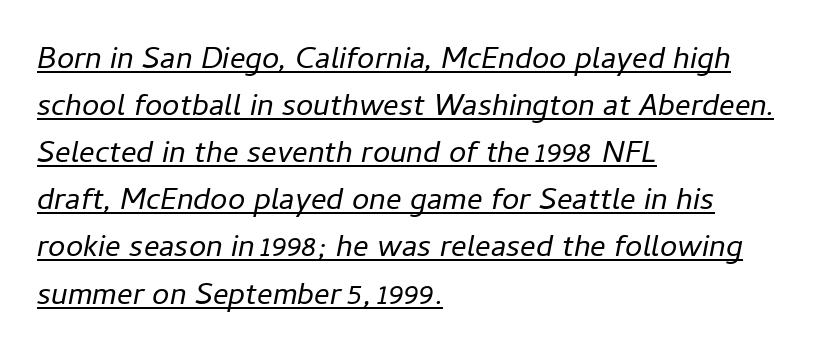
The image shows 31 px regular-weight type, italic (leaning right); set left-aligned, normal line spacing (1.52x), normal letter spacing, underlined; low stroke contrast and a medium x-height.
